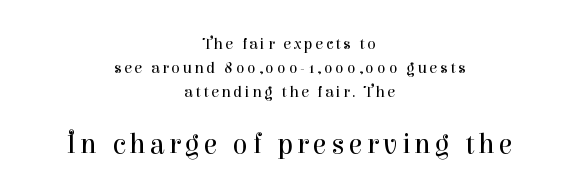
{"serif": "yes", "italic": "no", "bold": "no", "weight": "regular", "width": "normal", "stroke_contrast": "high", "x_height": "medium", "monospaced": "no", "underline": "no", "align": "center", "line_spacing": "normal", "line_spacing_ratio": 1.5, "larger_block": "second", "size_ratio": 1.75, "glyph_px": 28}
